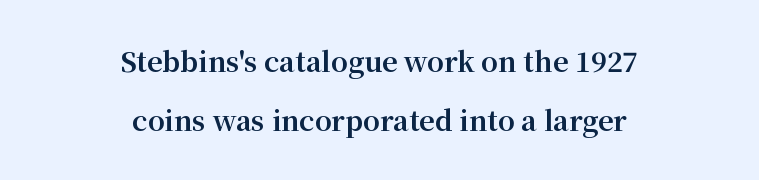
Q: Is the text bold? A: Yes.
Q: Is the text italic (slanted)? A: No, it is upright.
Q: Is the text underlined? A: No.
Q: How is the paragraph aligned? A: Centered.
Q: Is the spacing between letters normal or unusually wide? A: Normal.
Q: Is the spacing between lines tight, normal or loose? A: Loose.
